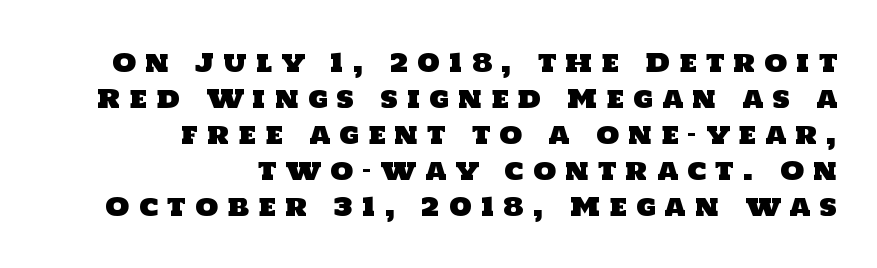
The image shows 26 px text type; set right-aligned, normal line spacing (1.38x), unusually wide letter spacing (+0.35 em), not underlined.
